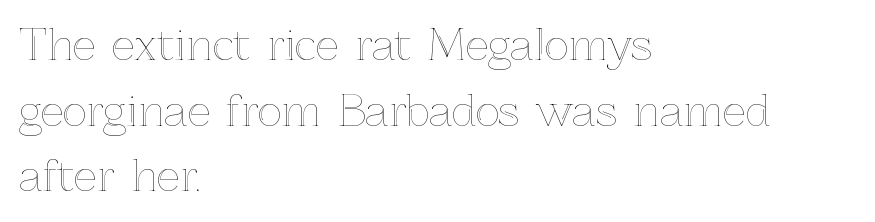
{"italic": "no", "width": "normal", "x_height": "medium", "monospaced": "no", "underline": "no", "align": "left", "line_spacing": "normal", "line_spacing_ratio": 1.6, "letter_spacing": "normal", "letter_spacing_em": 0.0, "glyph_px": 41}
